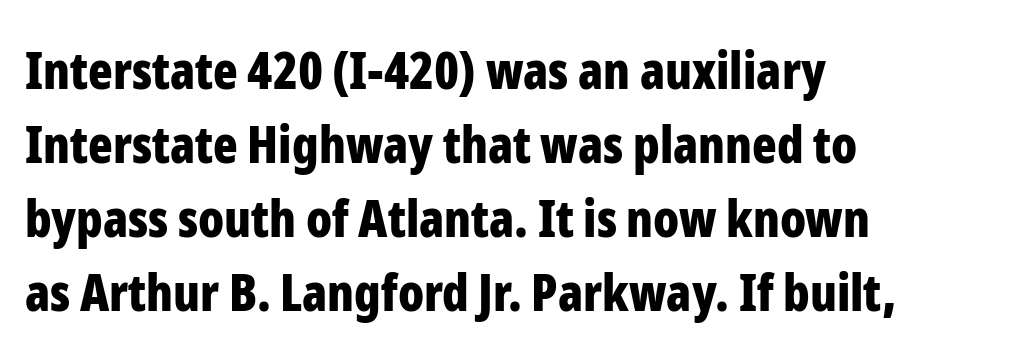
{"serif": "no", "italic": "no", "bold": "yes", "weight": "bold", "width": "condensed", "stroke_contrast": "low", "x_height": "medium", "monospaced": "no", "underline": "no", "align": "left", "line_spacing": "normal", "line_spacing_ratio": 1.45, "letter_spacing": "normal", "letter_spacing_em": 0.0, "glyph_px": 51}
